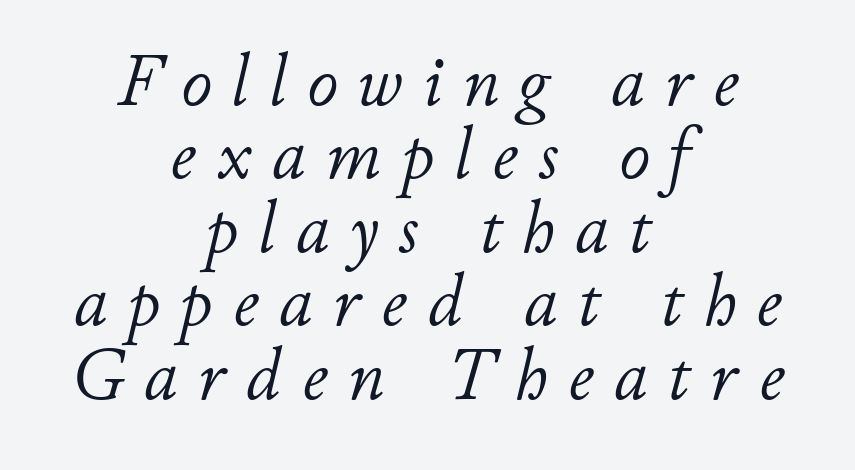
Visually the block forms a symmetrical silhouette, jagged on both flanks. Is the type heavy? It reads as light-to-regular instead. Is there much room between lines? No — they nearly touch. Note the varied advance widths — an 'i' is clearly narrower than an 'm'.
